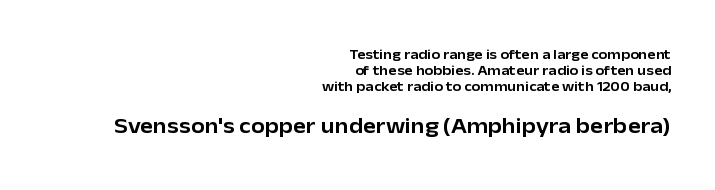
The typesetter chose a ragged-left arrangement here. You could call the tracking neutral — neither tight nor loose. Tall strokes in this sample are plumb rather than angled. In terms of leading, this rendering errs on the cramped side.
